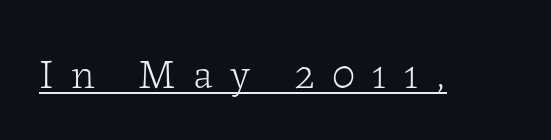
{"serif": "yes", "italic": "no", "bold": "no", "weight": "light", "width": "normal", "stroke_contrast": "low", "x_height": "medium", "monospaced": "no", "underline": "yes", "letter_spacing": "wide", "letter_spacing_em": 0.41, "glyph_px": 42}
